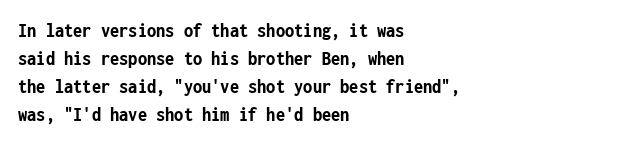
Q: Is the text bold? A: Yes.
Q: Is the text italic (slanted)? A: No, it is upright.
Q: Is the text underlined? A: No.
Q: How is the paragraph aligned? A: Left-aligned.
Q: Is the spacing between letters normal or unusually wide? A: Normal.
Q: Is the spacing between lines tight, normal or loose? A: Normal.
